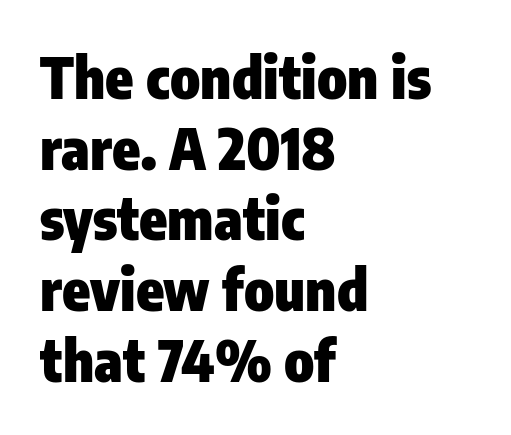
Q: Is the text bold? A: Yes.
Q: Is the text italic (slanted)? A: No, it is upright.
Q: Is the typeface a serif or a sans-serif typeface? A: Sans-serif.
Q: Is the text underlined? A: No.
Q: How is the paragraph aligned? A: Left-aligned.
Q: Is the spacing between letters normal or unusually wide? A: Normal.
Q: Width (condensed, normal, or wide)? A: Condensed.
Q: Stroke contrast? A: Low.
Q: x-height? A: Medium.
Q: Monospaced? A: No.
